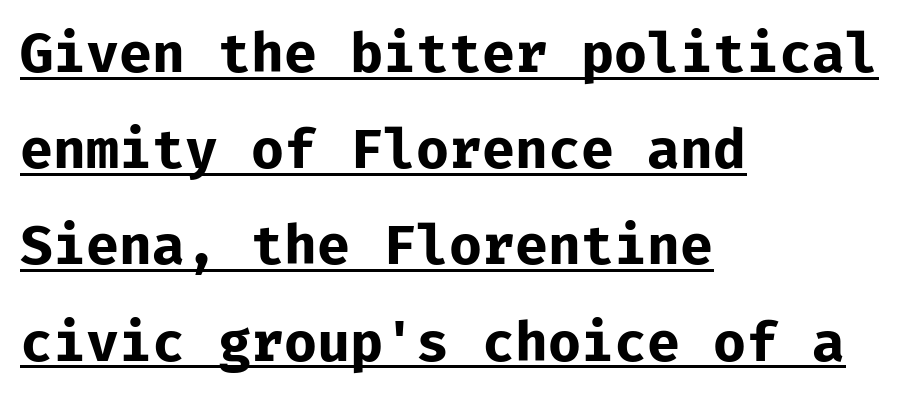
The image shows 55 px bold sans-serif type, upright, monospaced; set left-aligned, line spacing 1.75x, normal letter spacing, underlined; low stroke contrast and a medium x-height.
